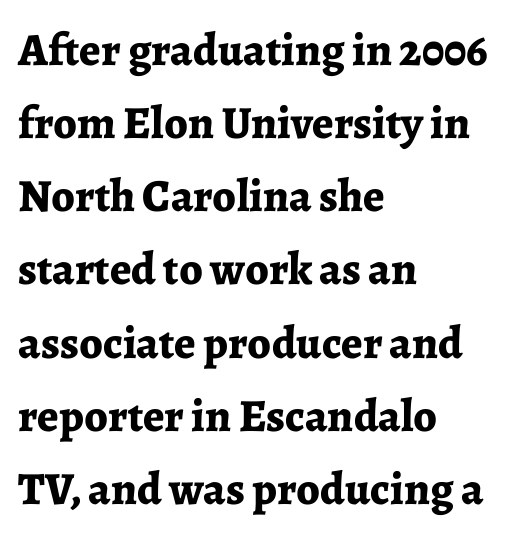
Q: Is the text bold? A: Yes.
Q: Is the text italic (slanted)? A: No, it is upright.
Q: Is the typeface a serif or a sans-serif typeface? A: Serif.
Q: Is the text underlined? A: No.
Q: How is the paragraph aligned? A: Left-aligned.
Q: Is the spacing between letters normal or unusually wide? A: Normal.
Q: Is the spacing between lines tight, normal or loose? A: Normal.
Q: Width (condensed, normal, or wide)? A: Normal.
Q: Stroke contrast? A: Low.
Q: x-height? A: Medium.
Q: Monospaced? A: No.
